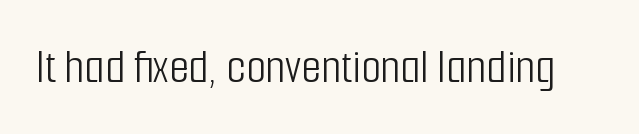
The image shows 51 px light, condensed sans-serif type, upright; set normal letter spacing, not underlined; low stroke contrast and a medium x-height.
